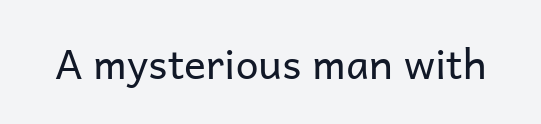
The image shows 41 px regular-weight sans-serif type, upright; set normal letter spacing, not underlined; low stroke contrast and a medium x-height.
